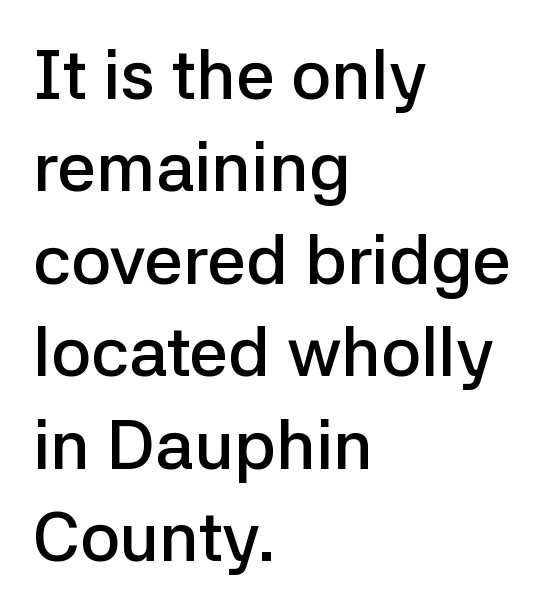
Q: Is the text bold? A: Semi-bold.
Q: Is the text italic (slanted)? A: No, it is upright.
Q: Is the typeface a serif or a sans-serif typeface? A: Sans-serif.
Q: Is the text underlined? A: No.
Q: How is the paragraph aligned? A: Left-aligned.
Q: Is the spacing between letters normal or unusually wide? A: Normal.
Q: Is the spacing between lines tight, normal or loose? A: Normal.
Q: Width (condensed, normal, or wide)? A: Normal.
Q: Stroke contrast? A: Low.
Q: x-height? A: Medium.
Q: Monospaced? A: No.
